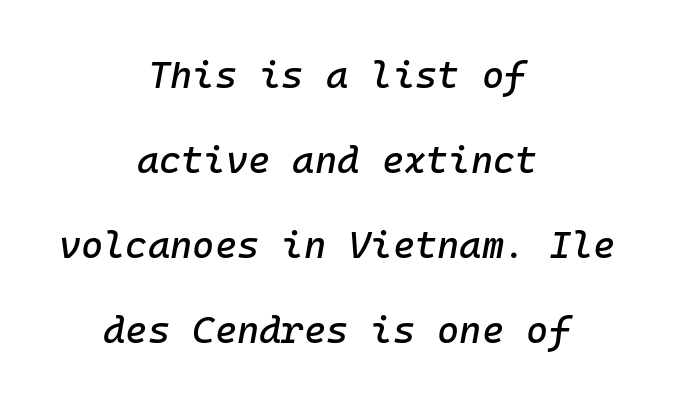
Short and long lines alike share a common midpoint. This block would shrink considerably if given ordinary leading; it's expanded now. Looks like terminal output: every glyph gets an equal slot. These lines were composed using italics. Check under the words: just untouched page.
